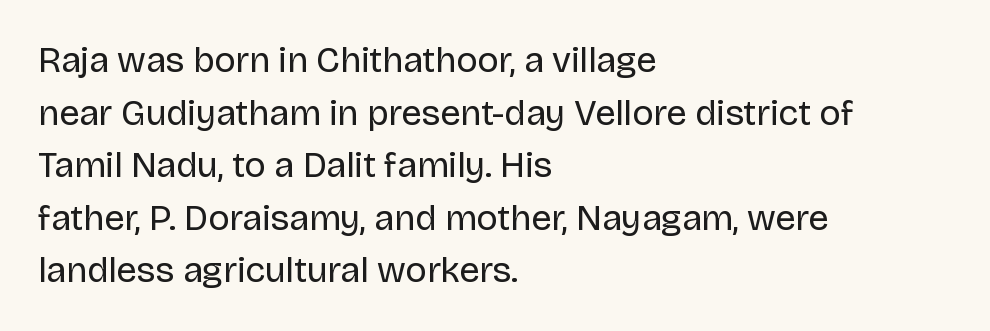
{"serif": "no", "italic": "no", "bold": "no", "weight": "regular", "width": "normal", "stroke_contrast": "low", "x_height": "large", "monospaced": "no", "underline": "no", "align": "left", "line_spacing": "normal", "line_spacing_ratio": 1.46, "letter_spacing": "normal", "letter_spacing_em": 0.0, "glyph_px": 36}
